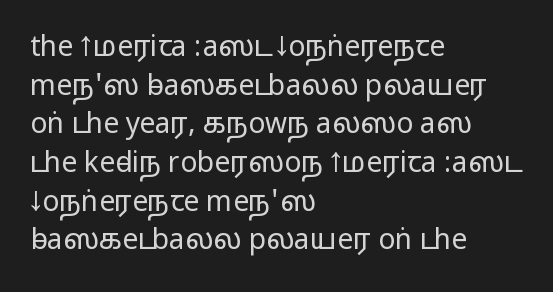
Glyph-to-glyph distance matches everyday printed text. Horizontal bands of white between lines are of average thickness. Teacher's note: observe the even left margin — that is flush-left alignment. Note: no serifs on the glyphs. This is the regular roman posture of the typeface. The zone under the glyphs is completely vacant.
